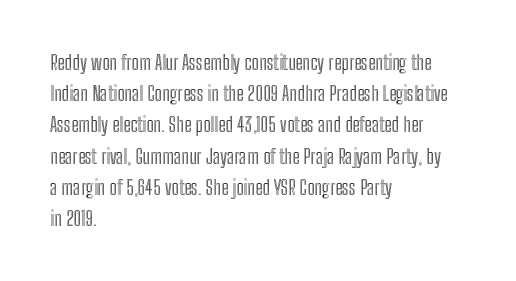
{"italic": "no", "underline": "no", "align": "left", "line_spacing": "normal", "line_spacing_ratio": 1.56, "letter_spacing": "normal", "letter_spacing_em": 0.0, "glyph_px": 20}
